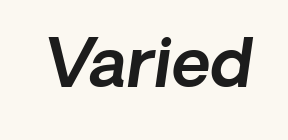
Q: Is the typeface a serif or a sans-serif typeface? A: Sans-serif.
Q: Is the text underlined? A: No.
Q: Is the spacing between letters normal or unusually wide? A: Normal.
Q: Width (condensed, normal, or wide)? A: Normal.
Q: x-height? A: Medium.
Q: Monospaced? A: No.
